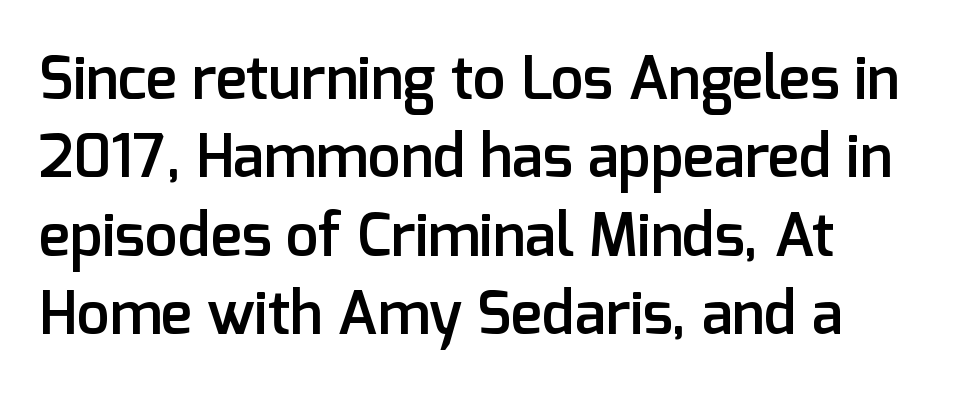
Plain, unruled lines of type. The ragged edge is on the right, which tells us the setting is flush left. Think of a printed novel: that variable character pitch is what you see here. If you measured baseline to baseline, you'd find a middling distance.
